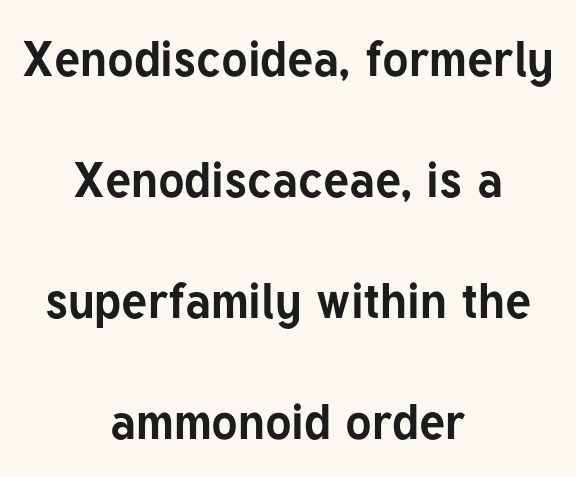
This sample uses an upright cut, with every glyph sitting square on the baseline. Tracking here is standard; glyphs follow each other at the usual distance. The typesetter chose a symmetrical, centered arrangement here. Lines of text with bare space underneath.
